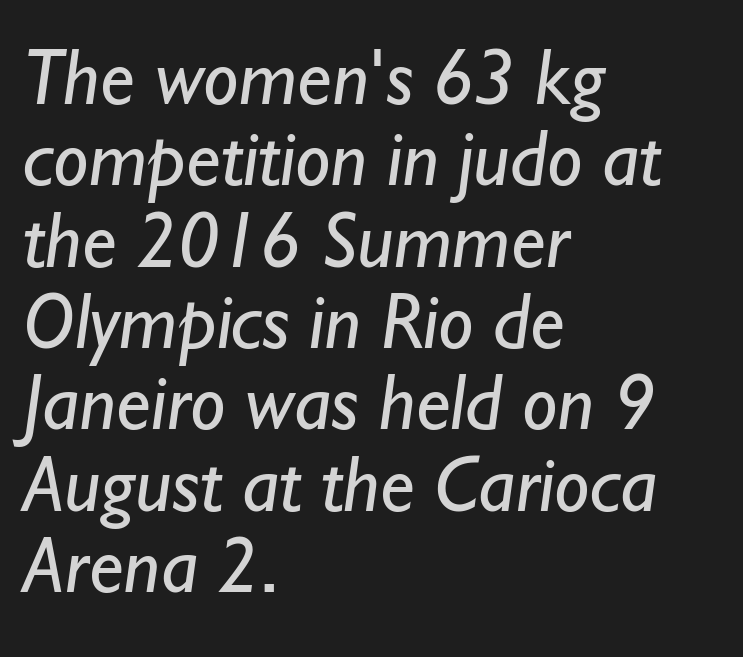
{"serif": "no", "bold": "no", "weight": "regular", "width": "normal", "stroke_contrast": "low", "x_height": "small", "monospaced": "no", "underline": "no", "align": "left", "line_spacing": "tight", "line_spacing_ratio": 1.03, "letter_spacing": "normal", "letter_spacing_em": 0.0, "glyph_px": 79}
